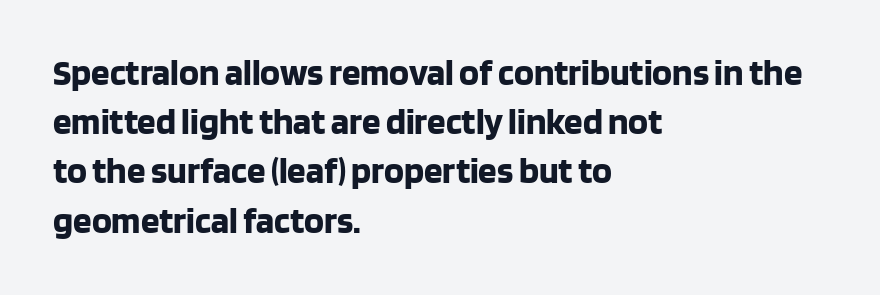
{"serif": "no", "italic": "no", "bold": "yes", "weight": "bold", "width": "normal", "stroke_contrast": "low", "x_height": "large", "monospaced": "no", "underline": "no", "align": "left", "line_spacing": "normal", "line_spacing_ratio": 1.33, "letter_spacing": "normal", "letter_spacing_em": 0.0, "glyph_px": 37}
